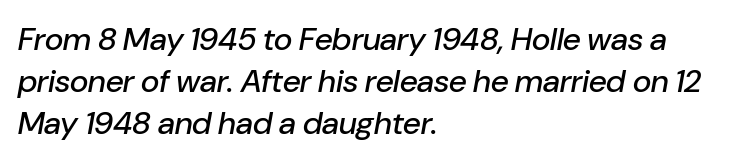
{"italic": "yes", "lean": "right", "slant_degrees": 10, "width": "normal", "stroke_contrast": "low", "x_height": "medium", "monospaced": "no", "underline": "no", "align": "left", "line_spacing": "normal", "line_spacing_ratio": 1.31, "letter_spacing": "normal", "letter_spacing_em": 0.0, "glyph_px": 32}
